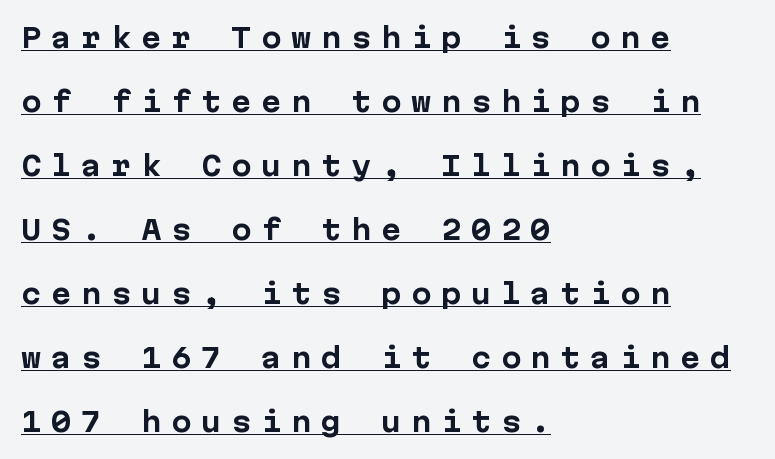
Summary of weight: heavy, a full bold. The passage shown stacks its lines with a broad gap. Horizontally, the lines are justified to the leading edge only. Somebody hit Ctrl+U on this one — the words are underlined. Every stem runs plumb, perpendicular to the baseline.
